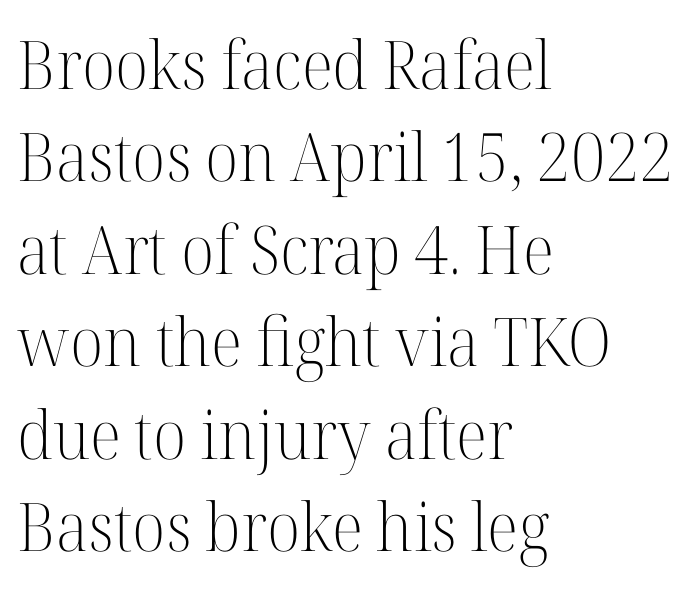
The image shows 67 px light serif type, upright; set left-aligned, normal line spacing (1.38x), normal letter spacing, not underlined; high stroke contrast and a medium x-height.
